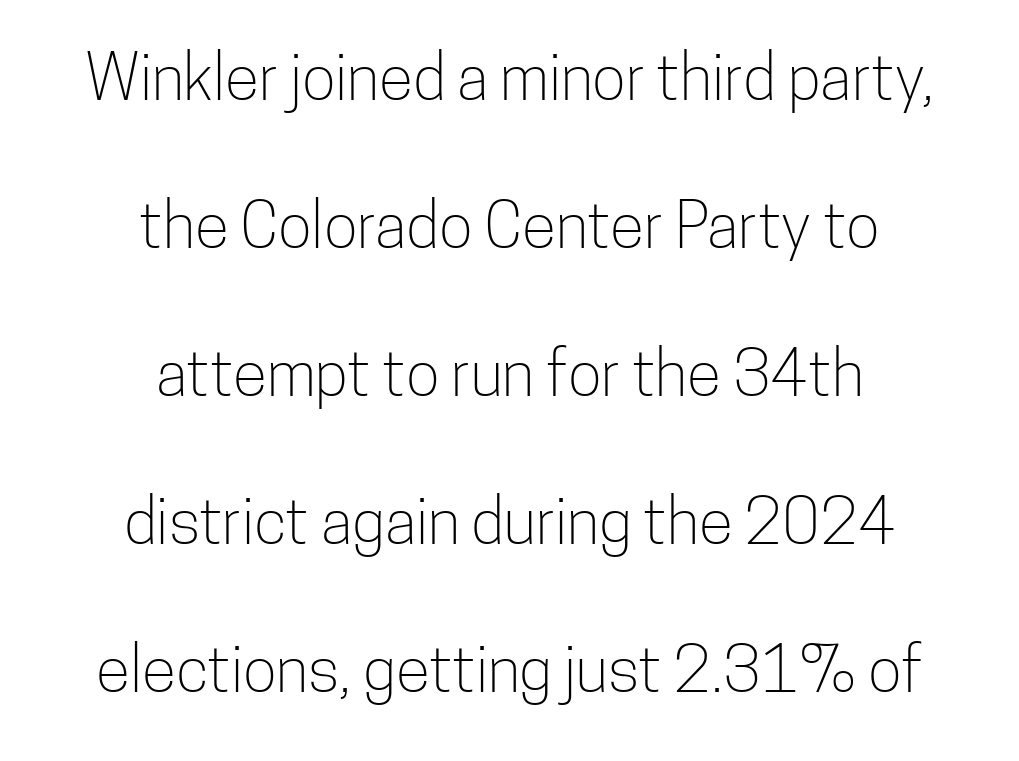
{"serif": "no", "italic": "no", "bold": "no", "weight": "light", "width": "condensed", "stroke_contrast": "low", "x_height": "medium", "monospaced": "no", "underline": "no", "align": "center", "line_spacing": "loose", "line_spacing_ratio": 2.35, "letter_spacing": "normal", "letter_spacing_em": 0.0, "glyph_px": 63}
